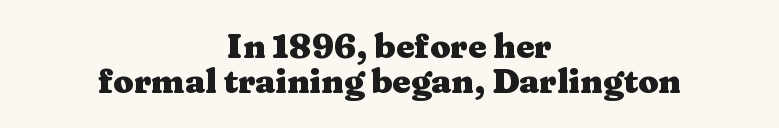
The image shows 33 px heavy, wide serif type, upright; set centered, tight line spacing (1.07x), normal letter spacing, not underlined; medium stroke contrast and a medium x-height.
